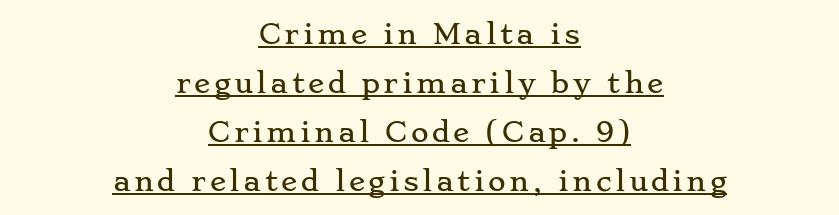
The specimen reads as upright at a glance. Horizontal alignment here is central, giving a formal, balanced look. The specimen includes a rule beneath the text block's lines.
